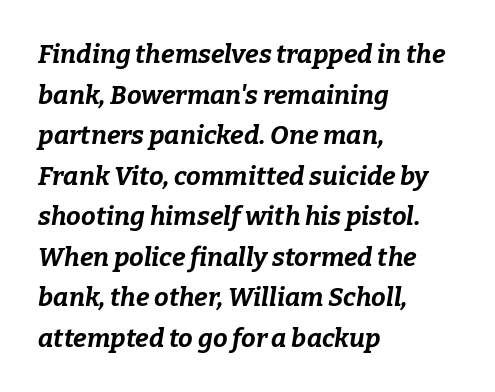
The image shows 26 px bold type, italic (leaning right); set left-aligned, normal line spacing (1.56x), normal letter spacing, not underlined.
